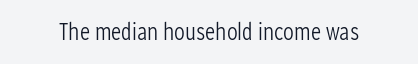
Only glyphs here, with clear space below each row. Notice how the stems are strictly vertical — no italics here. Between one letter and the next there's only the usual sliver of space. Is this a heavy cut? Hardly; it is regular or lighter.
